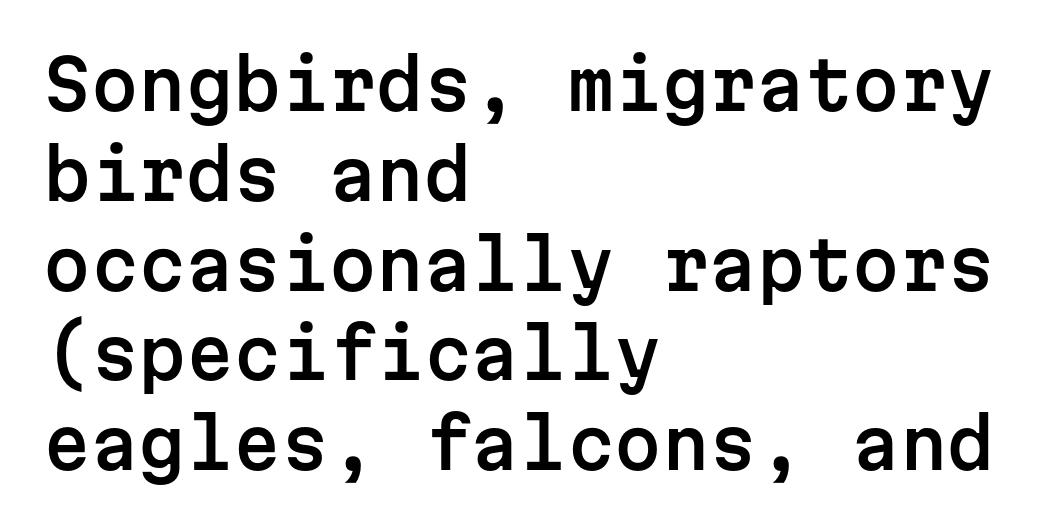
The image shows 68 px sans-serif type, upright, monospaced; set left-aligned, normal line spacing (1.32x), normal letter spacing, not underlined; low stroke contrast and a medium x-height.
